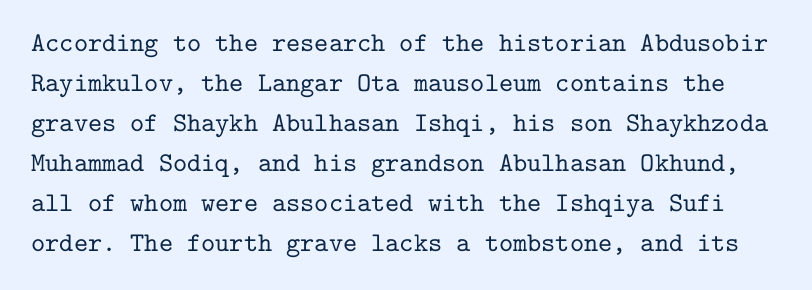
The gap between lines stays unmarked. The face used here is rendered with its standard letterfit. The vertical gap from one line to the next is medium. This is roman type, the default non-slanted kind.
